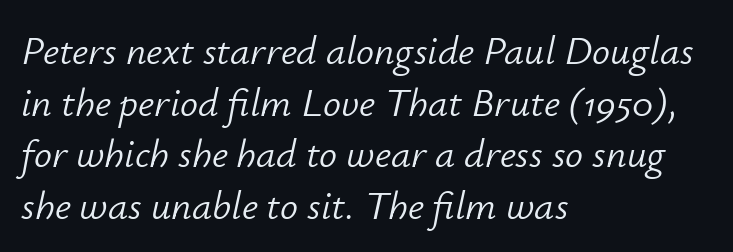
The image shows 40 px light type, italic (leaning right); set left-aligned, normal line spacing (1.29x), normal letter spacing, not underlined; low stroke contrast and a small x-height.
